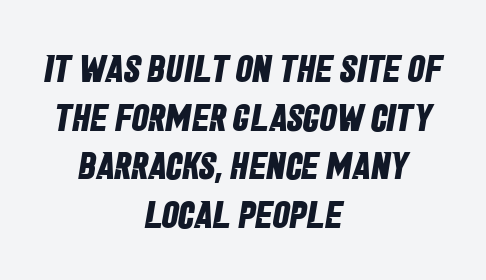
{"serif": "no", "bold": "yes", "weight": "bold", "width": "condensed", "stroke_contrast": "low", "x_height": "large", "monospaced": "no", "underline": "no", "align": "center", "line_spacing": "normal", "line_spacing_ratio": 1.28, "letter_spacing": "normal", "letter_spacing_em": 0.0, "glyph_px": 38}
